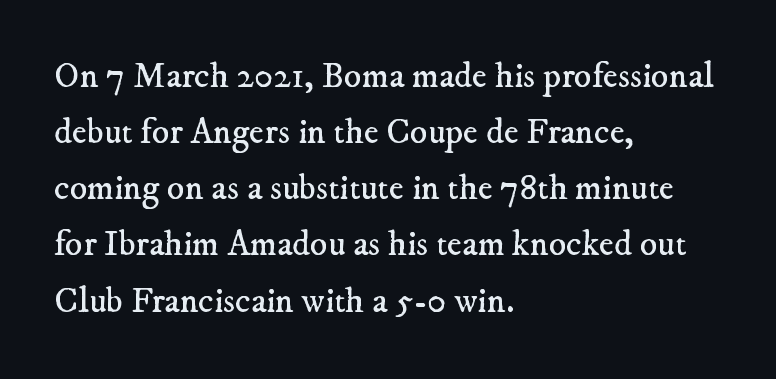
The image shows 36 px regular-weight serif type; set left-aligned, normal line spacing (1.56x), normal letter spacing, not underlined; low stroke contrast and a small x-height.
